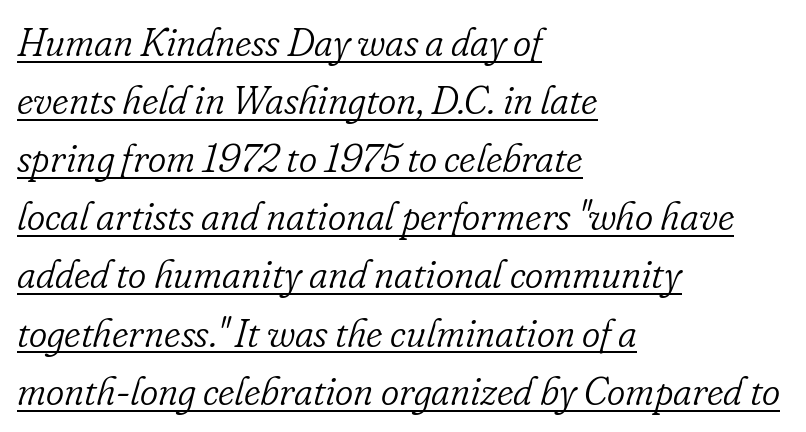
The passage shown stacks its lines at a standard gap. In terms of letterspacing, this is plain default setting. In terms of posture, this sample is oblique. The typeface chosen for these lines features serifs.
